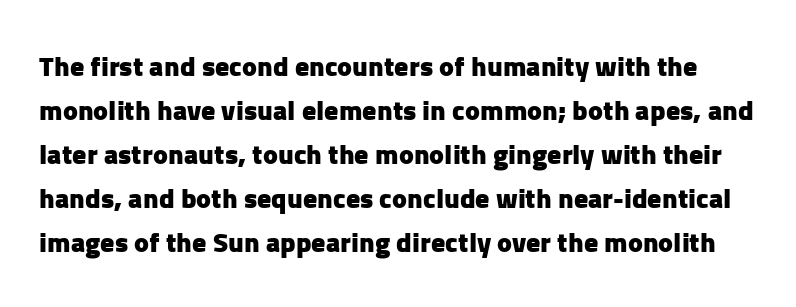
{"serif": "no", "italic": "no", "bold": "yes", "weight": "heavy", "width": "normal", "stroke_contrast": "low", "x_height": "medium", "monospaced": "no", "underline": "no", "line_spacing": "normal", "line_spacing_ratio": 1.57, "letter_spacing": "normal", "letter_spacing_em": 0.0, "glyph_px": 28}
